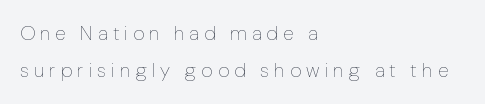
The image shows 20 px text type, upright; set left-aligned, line spacing 1.84x, unusually wide letter spacing (+0.25 em), not underlined.
